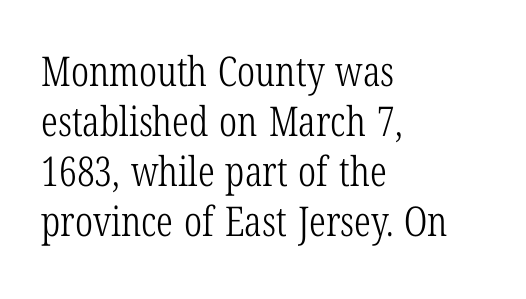
Q: Is the text bold? A: No.
Q: Is the text italic (slanted)? A: No, it is upright.
Q: Is the typeface a serif or a sans-serif typeface? A: Serif.
Q: Is the text underlined? A: No.
Q: How is the paragraph aligned? A: Left-aligned.
Q: Is the spacing between letters normal or unusually wide? A: Normal.
Q: Width (condensed, normal, or wide)? A: Condensed.
Q: Stroke contrast? A: Low.
Q: x-height? A: Medium.
Q: Monospaced? A: No.
